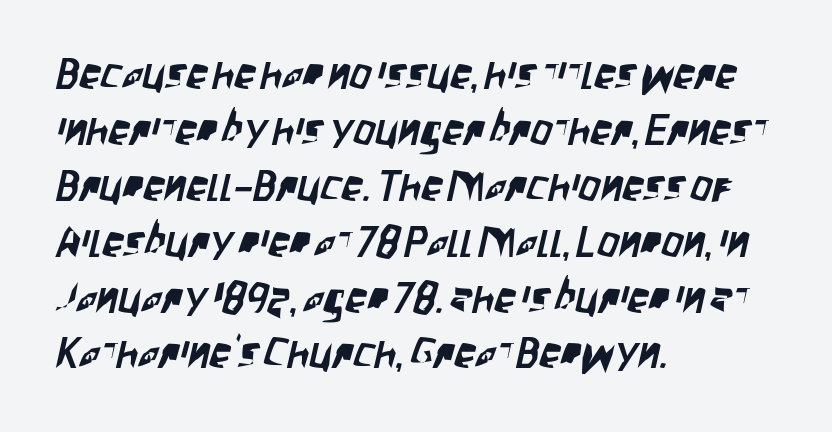
The image shows 43 px condensed sans-serif type; set left-aligned, normal line spacing (1.3x), normal letter spacing, not underlined; low stroke contrast and a large x-height.
